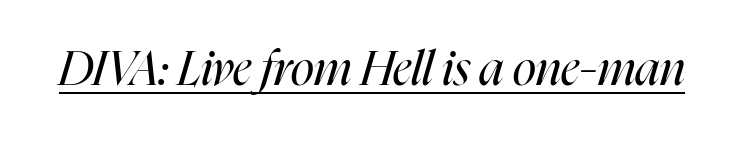
The letters look calm and open, with moderate or lighter stems. What decoration does the sample have? An underline. Notice how the stems are inclined rather than vertical — that's the hallmark of italics. The rendering keeps characters at their native spacing.
